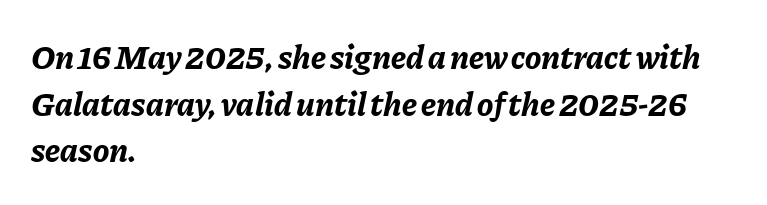
Q: Is the text bold? A: Yes.
Q: Is the text italic (slanted)? A: Yes, it leans right by about 11 degrees.
Q: Is the text underlined? A: No.
Q: How is the paragraph aligned? A: Left-aligned.
Q: Is the spacing between letters normal or unusually wide? A: Normal.
Q: Is the spacing between lines tight, normal or loose? A: Normal.
Q: Width (condensed, normal, or wide)? A: Normal.
Q: Stroke contrast? A: Low.
Q: x-height? A: Medium.
Q: Monospaced? A: No.
